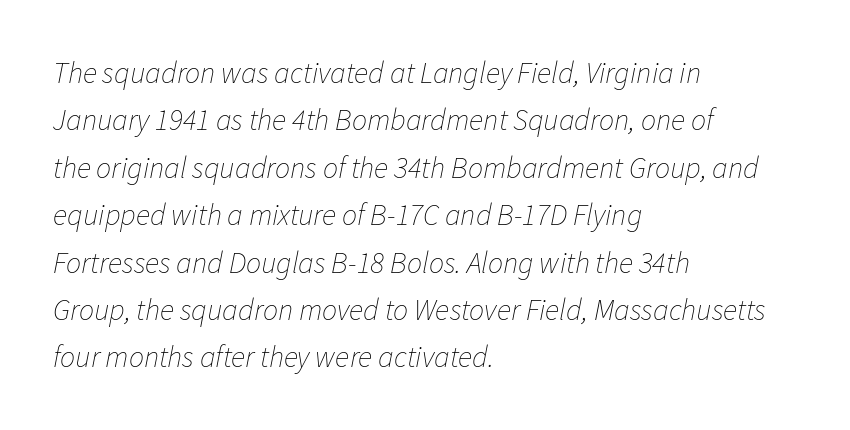
{"italic": "yes", "lean": "right", "slant_degrees": 11, "bold": "no", "weight": "thin", "width": "normal", "stroke_contrast": "low", "x_height": "medium", "monospaced": "no", "underline": "no", "align": "left", "line_spacing": "normal", "line_spacing_ratio": 1.58, "letter_spacing": "normal", "letter_spacing_em": 0.0, "glyph_px": 30}
